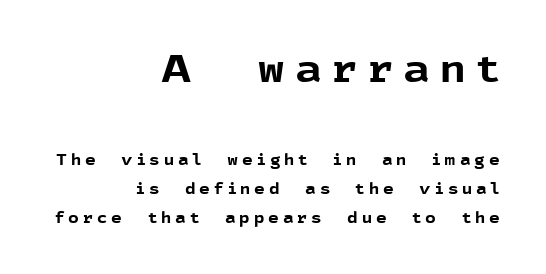
Ascenders rise straight up at ninety degrees. Tracking value appears strongly positive — letters spread wide. Honestly, the rows look like they've been pulled way apart. The characters look thick and weighty, a clear bold.
